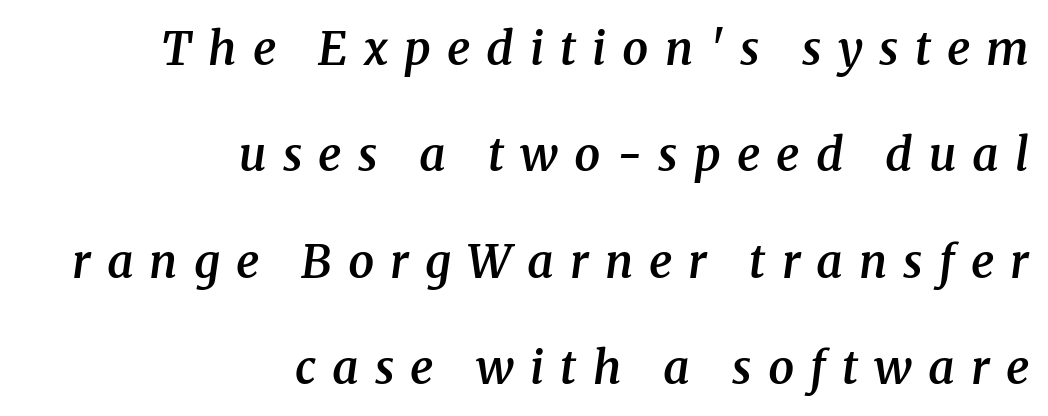
Q: Is the text bold? A: Semi-bold.
Q: Is the text italic (slanted)? A: Yes, it leans right by about 8 degrees.
Q: Is the typeface a serif or a sans-serif typeface? A: Serif.
Q: Is the text underlined? A: No.
Q: How is the paragraph aligned? A: Right-aligned.
Q: Is the spacing between letters normal or unusually wide? A: Unusually wide.
Q: Is the spacing between lines tight, normal or loose? A: Loose.
Q: Width (condensed, normal, or wide)? A: Normal.
Q: Stroke contrast? A: Medium.
Q: x-height? A: Medium.
Q: Monospaced? A: No.
